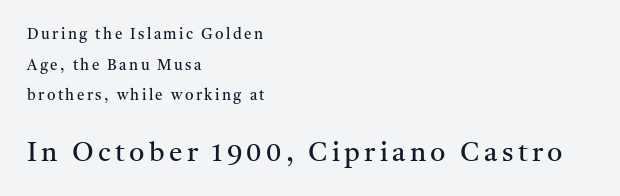
{"italic": "no", "bold": "no", "underline": "no", "align": "left", "line_spacing": "loose", "line_spacing_ratio": 2.04, "larger_block": "second", "size_ratio": 1.8, "glyph_px": 27}
